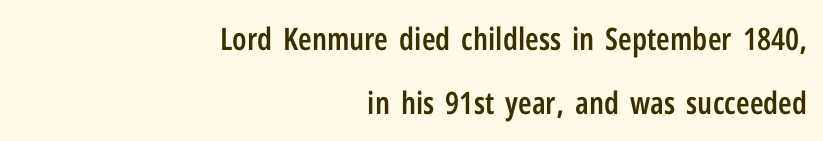
Q: Is the text bold? A: Semi-bold.
Q: Is the text italic (slanted)? A: No, it is upright.
Q: Is the typeface a serif or a sans-serif typeface? A: Sans-serif.
Q: Is the text underlined? A: No.
Q: How is the paragraph aligned? A: Right-aligned.
Q: Is the spacing between letters normal or unusually wide? A: Normal.
Q: Is the spacing between lines tight, normal or loose? A: Loose.
Q: Width (condensed, normal, or wide)? A: Condensed.
Q: Stroke contrast? A: Low.
Q: x-height? A: Medium.
Q: Monospaced? A: No.
